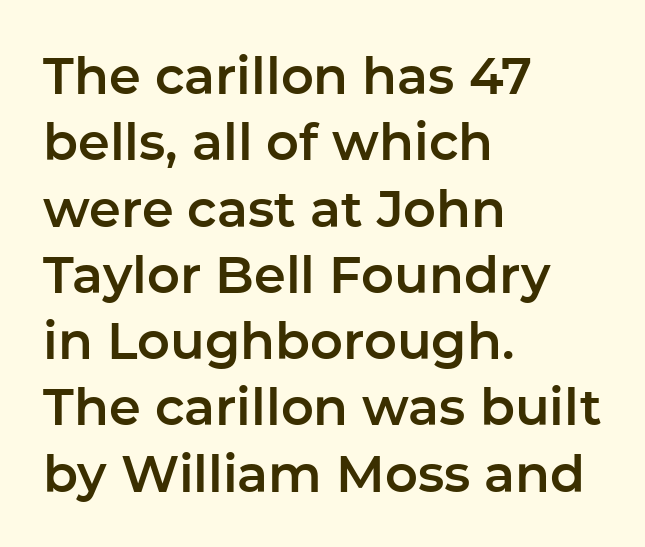
This sample uses an upright cut, with every glyph sitting square on the baseline. Just letters on the line, the space beneath them empty. The rendering uses natural spacing where letterforms have individual widths. Observe the ordinary spacing: letters are neighbours, not strangers. Vertical spacing — default. Each letter's strokes conclude bluntly, with no projecting serifs.
